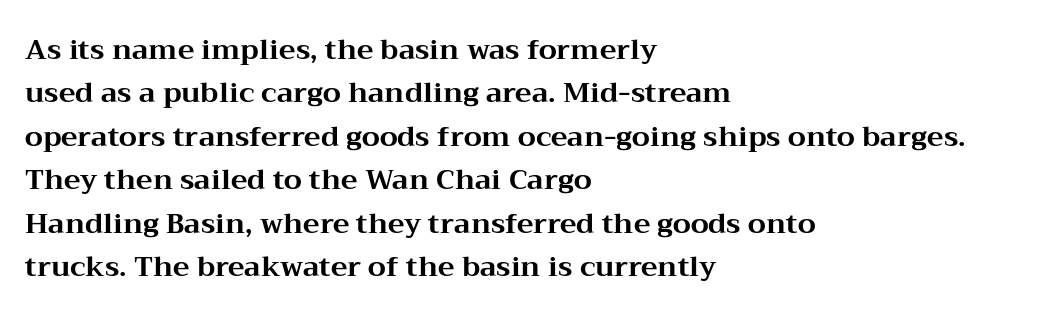
The block of text has a typical density, with ordinary space between rows. These lines are rendered in a variable-pitch font. Tracking here is standard; glyphs follow each other at the usual distance. Letterform terminals end in serifs throughout the passage. The space directly below the letters is spotless. Posture: straight, roman, zero tilt.
